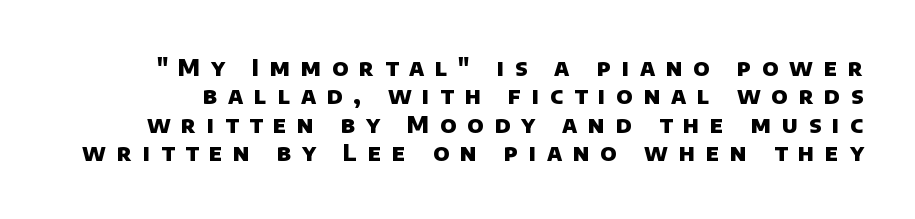
Nobody drew a line under any word here. There is plenty of visible air inserted between adjacent glyphs. Set as a true bold cut, around the 700 mark.
